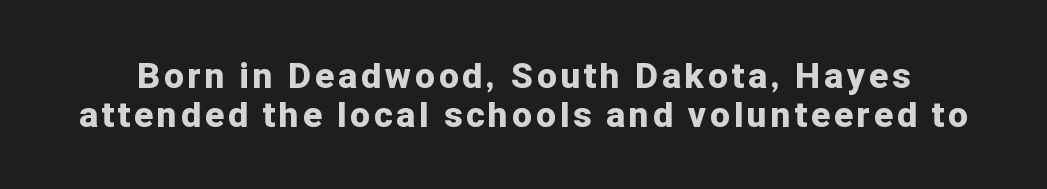
Q: Is the text bold? A: Yes.
Q: Is the text italic (slanted)? A: No, it is upright.
Q: Is the typeface a serif or a sans-serif typeface? A: Sans-serif.
Q: Is the text underlined? A: No.
Q: Is the spacing between lines tight, normal or loose? A: Tight.
Q: Width (condensed, normal, or wide)? A: Normal.
Q: Stroke contrast? A: Low.
Q: x-height? A: Medium.
Q: Monospaced? A: No.
